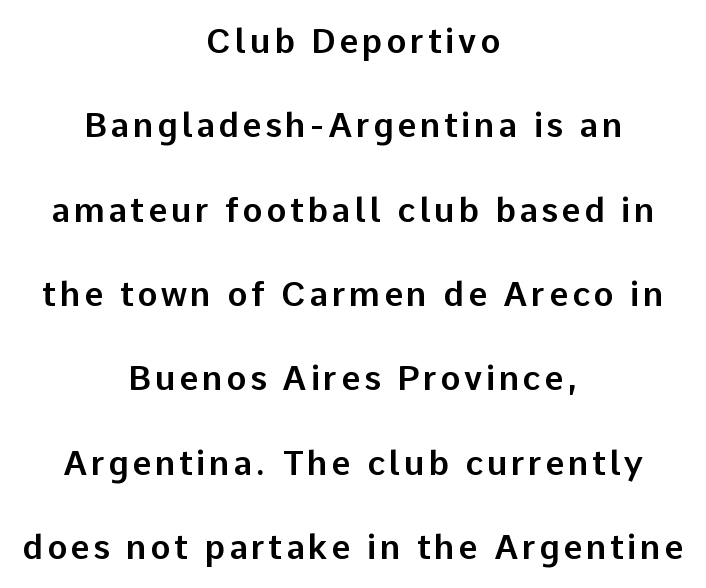
Posture: straight, roman, zero tilt. Stroke terminals: plain, sans-serif. Do the characters align in a grid? No, the font is proportional. The string is rendered with underlining switched off. These lines stack symmetrically, like a column narrowing and widening about its center. The leading is generous, giving the passage an open texture.
